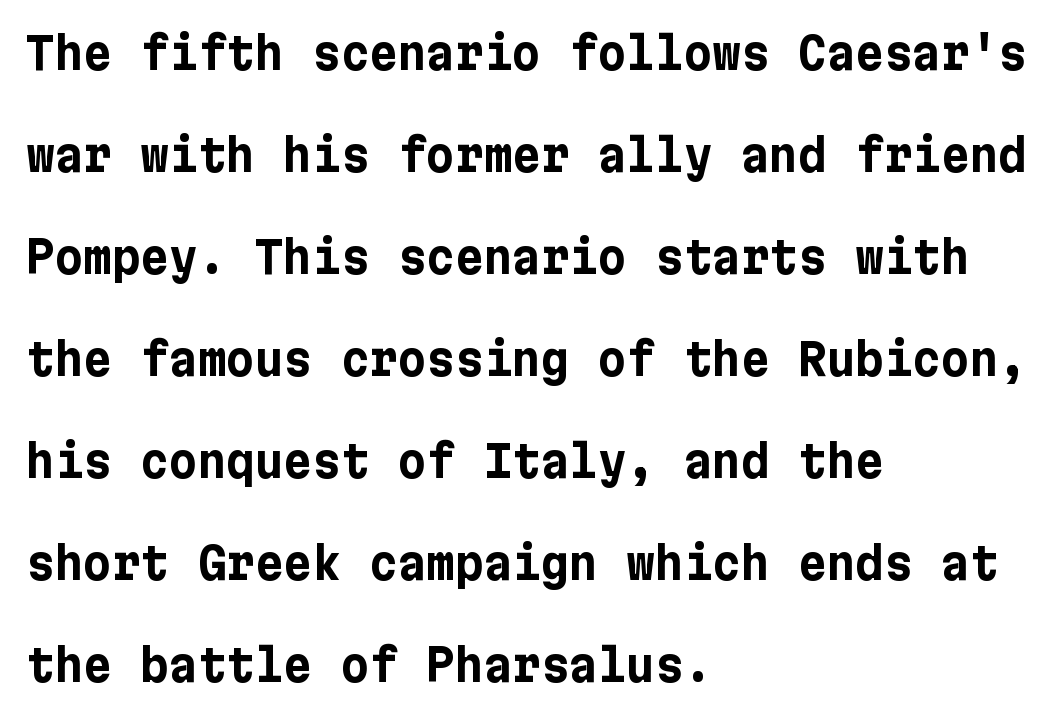
A bare baseline throughout the passage. The face used here is a sans, in the tradition of grotesques and geometrics. If you drew a ruler down the left edge, every line would touch it. Short note: letters normally spaced. One glance says open: line gaps are wider than usual. This is the regular roman posture of the typeface.
